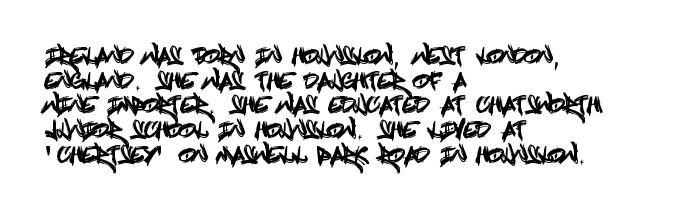
{"underline": "no", "align": "left", "line_spacing": "tight", "line_spacing_ratio": 1.12, "letter_spacing": "normal", "letter_spacing_em": 0.0, "glyph_px": 22}
